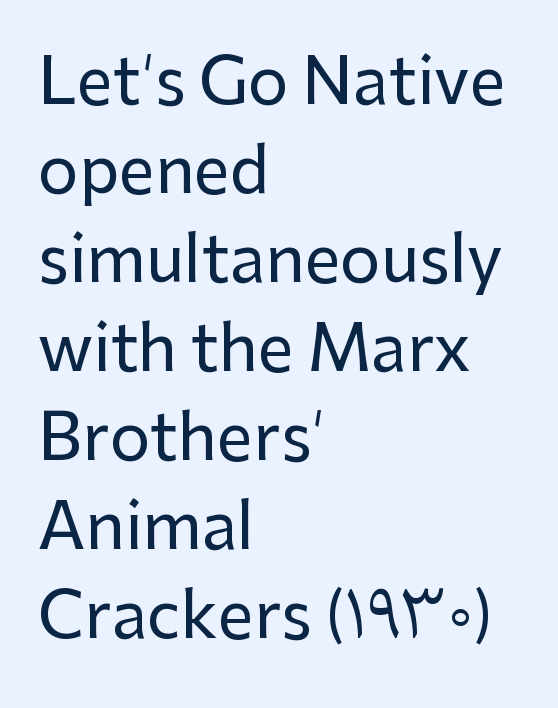
Q: Is the text italic (slanted)? A: No, it is upright.
Q: Is the typeface a serif or a sans-serif typeface? A: Sans-serif.
Q: Is the text underlined? A: No.
Q: How is the paragraph aligned? A: Left-aligned.
Q: Is the spacing between letters normal or unusually wide? A: Normal.
Q: Is the spacing between lines tight, normal or loose? A: Normal.
Q: Width (condensed, normal, or wide)? A: Normal.
Q: Stroke contrast? A: Low.
Q: x-height? A: Medium.
Q: Monospaced? A: No.
